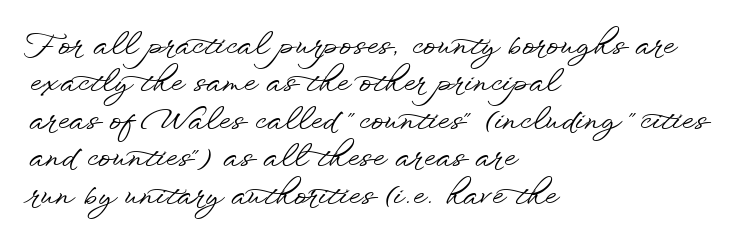
{"serif": "no", "width": "wide", "stroke_contrast": "low", "x_height": "small", "monospaced": "no", "underline": "no", "align": "left", "line_spacing": "normal", "line_spacing_ratio": 1.25, "letter_spacing": "normal", "letter_spacing_em": 0.0, "glyph_px": 30}
